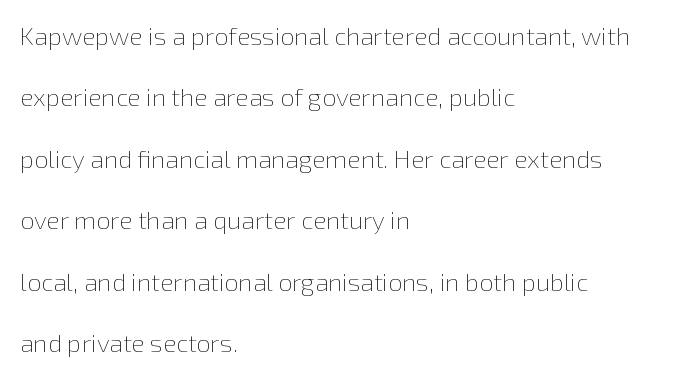
Q: Is the text bold? A: No.
Q: Is the text italic (slanted)? A: No, it is upright.
Q: Is the text underlined? A: No.
Q: How is the paragraph aligned? A: Left-aligned.
Q: Is the spacing between letters normal or unusually wide? A: Normal.
Q: Is the spacing between lines tight, normal or loose? A: Loose.
